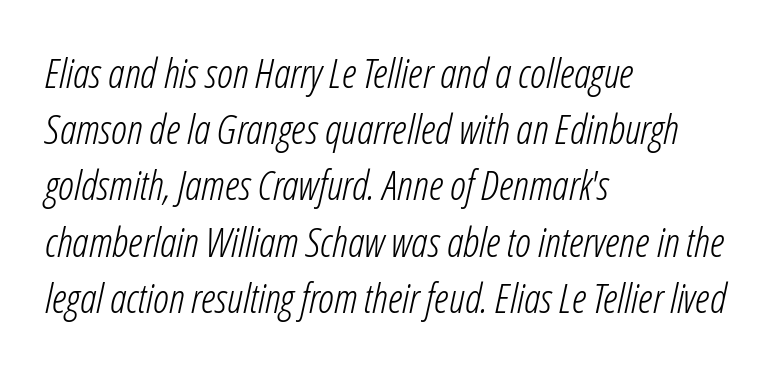
The image shows 41 px light, condensed type, italic (leaning right); set left-aligned, normal line spacing (1.37x), normal letter spacing, not underlined; low stroke contrast and a medium x-height.
